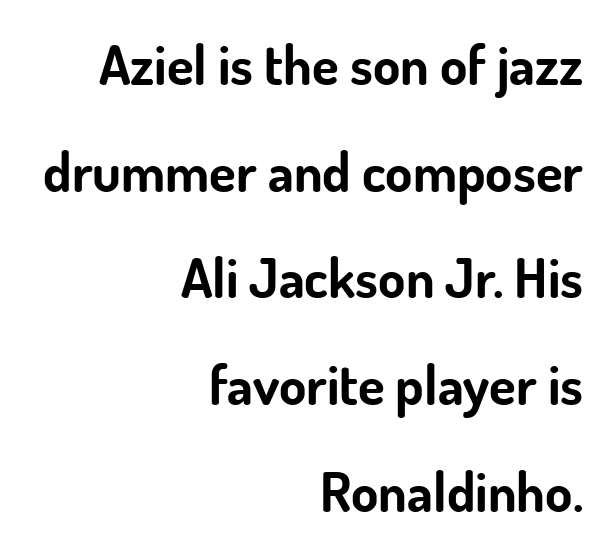
Q: Is the text bold? A: Yes.
Q: Is the text italic (slanted)? A: No, it is upright.
Q: Is the typeface a serif or a sans-serif typeface? A: Sans-serif.
Q: Is the text underlined? A: No.
Q: How is the paragraph aligned? A: Right-aligned.
Q: Is the spacing between letters normal or unusually wide? A: Normal.
Q: Is the spacing between lines tight, normal or loose? A: Loose.
Q: Width (condensed, normal, or wide)? A: Normal.
Q: Stroke contrast? A: Low.
Q: x-height? A: Small.
Q: Monospaced? A: No.
